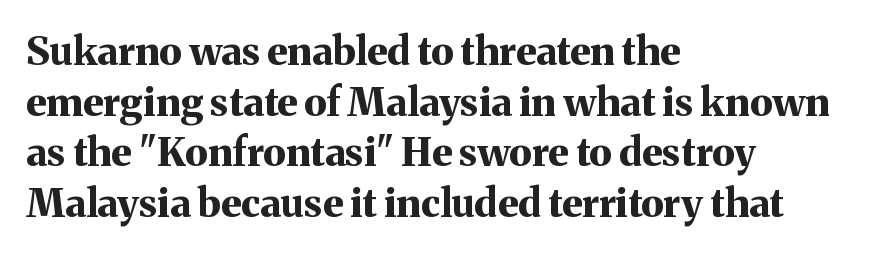
Q: Is the text bold? A: Yes.
Q: Is the text italic (slanted)? A: No, it is upright.
Q: Is the typeface a serif or a sans-serif typeface? A: Serif.
Q: Is the text underlined? A: No.
Q: How is the paragraph aligned? A: Left-aligned.
Q: Is the spacing between letters normal or unusually wide? A: Normal.
Q: Is the spacing between lines tight, normal or loose? A: Normal.
Q: Width (condensed, normal, or wide)? A: Normal.
Q: Stroke contrast? A: Medium.
Q: x-height? A: Medium.
Q: Monospaced? A: No.
